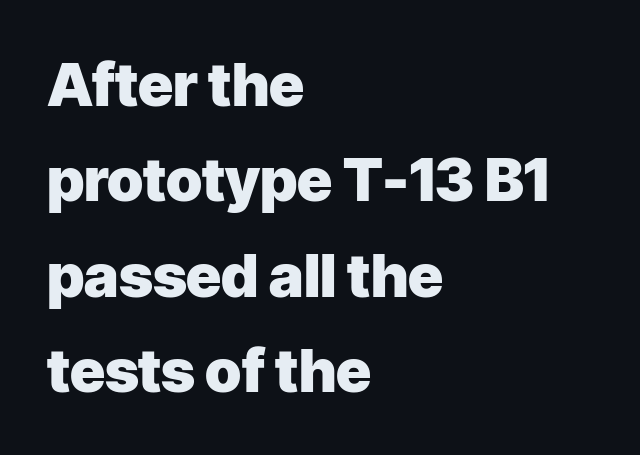
The image shows 60 px heavy sans-serif type, upright; set left-aligned, normal line spacing (1.59x), normal letter spacing, not underlined; low stroke contrast and a medium x-height.
